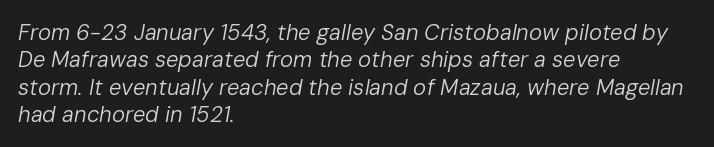
{"italic": "yes", "lean": "right", "slant_degrees": 10, "bold": "no", "underline": "no", "align": "left", "line_spacing_ratio": 1.24, "letter_spacing": "normal", "letter_spacing_em": 0.0, "glyph_px": 22}
